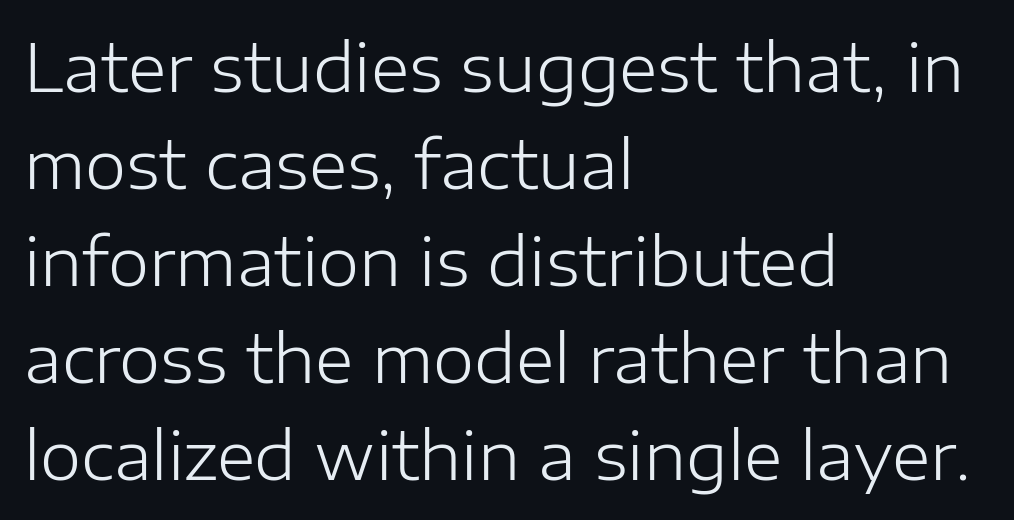
{"serif": "no", "italic": "no", "bold": "no", "weight": "light", "width": "normal", "stroke_contrast": "low", "x_height": "medium", "monospaced": "no", "underline": "no", "align": "left", "line_spacing": "normal", "line_spacing_ratio": 1.47, "letter_spacing": "normal", "letter_spacing_em": 0.0, "glyph_px": 66}
